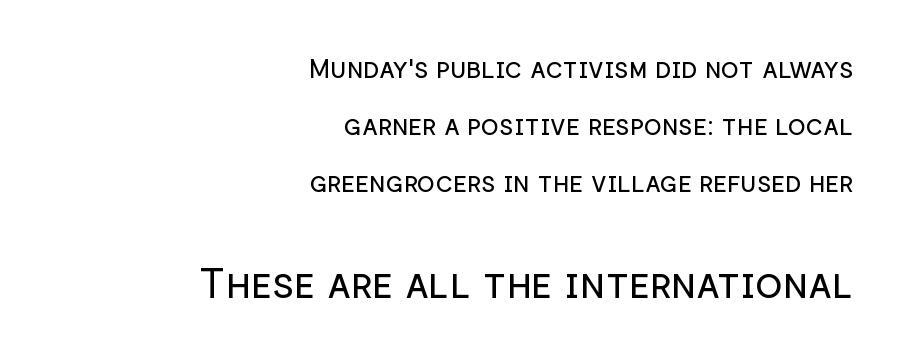
{"serif": "no", "italic": "no", "bold": "no", "weight": "regular", "width": "normal", "stroke_contrast": "low", "x_height": "medium", "monospaced": "no", "underline": "no", "align": "right", "line_spacing": "loose", "line_spacing_ratio": 2.12, "letter_spacing": "normal", "letter_spacing_em": 0.0, "larger_block": "second", "size_ratio": 1.52, "glyph_px": 41}
